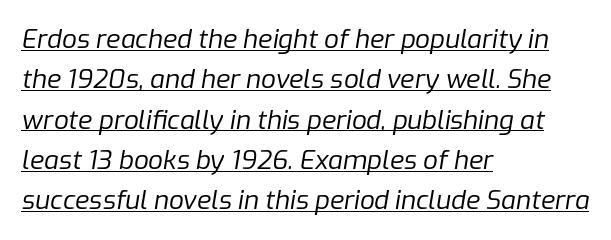
Q: Is the text bold? A: No.
Q: Is the text italic (slanted)? A: Yes, it leans right by about 9 degrees.
Q: Is the text underlined? A: Yes.
Q: How is the paragraph aligned? A: Left-aligned.
Q: Is the spacing between letters normal or unusually wide? A: Normal.
Q: Is the spacing between lines tight, normal or loose? A: Normal.
